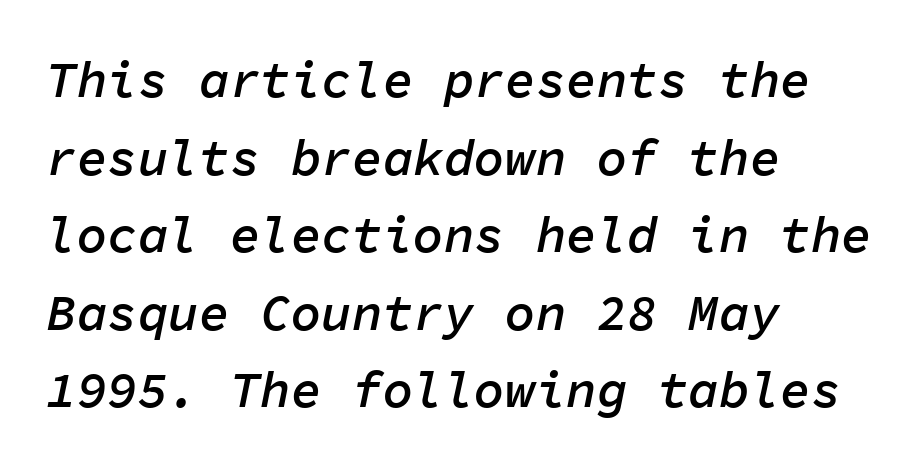
Q: Is the text bold? A: Semi-bold.
Q: Is the text italic (slanted)? A: Yes, it leans right by about 11 degrees.
Q: Is the text underlined? A: No.
Q: How is the paragraph aligned? A: Left-aligned.
Q: Is the spacing between letters normal or unusually wide? A: Normal.
Q: Is the spacing between lines tight, normal or loose? A: Normal.
Q: Width (condensed, normal, or wide)? A: Normal.
Q: Stroke contrast? A: Low.
Q: x-height? A: Medium.
Q: Monospaced? A: Yes.
